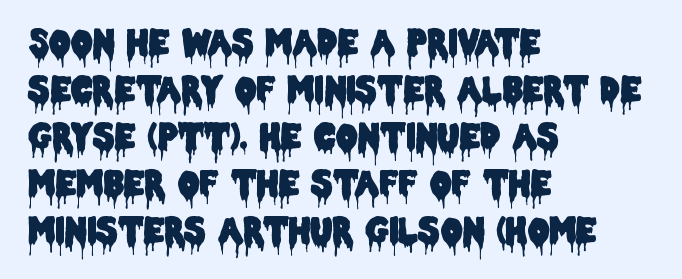
Q: Is the text italic (slanted)? A: No, it is upright.
Q: Is the typeface a serif or a sans-serif typeface? A: Sans-serif.
Q: Is the text underlined? A: No.
Q: How is the paragraph aligned? A: Left-aligned.
Q: Is the spacing between letters normal or unusually wide? A: Normal.
Q: Is the spacing between lines tight, normal or loose? A: Normal.
Q: Width (condensed, normal, or wide)? A: Condensed.
Q: Stroke contrast? A: Low.
Q: x-height? A: Large.
Q: Monospaced? A: No.
